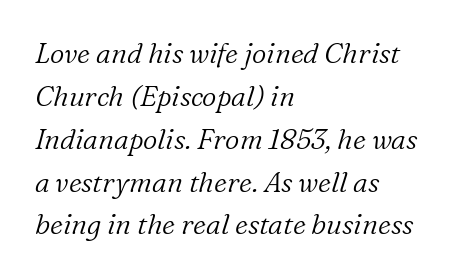
The image shows 28 px light serif type, italic (leaning right); set left-aligned, normal line spacing (1.53x), normal letter spacing, not underlined; low stroke contrast and a medium x-height.
